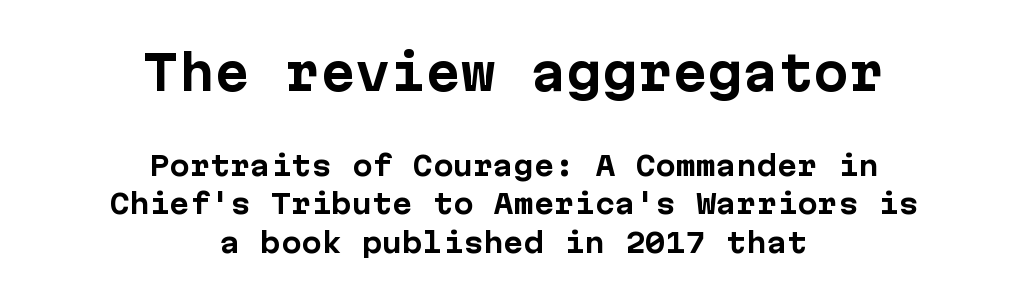
The image shows 47 px bold sans-serif type, upright; set centered, normal line spacing (1.43x), normal letter spacing, not underlined; the first (top) block is 1.74x larger; low stroke contrast and a medium x-height.
